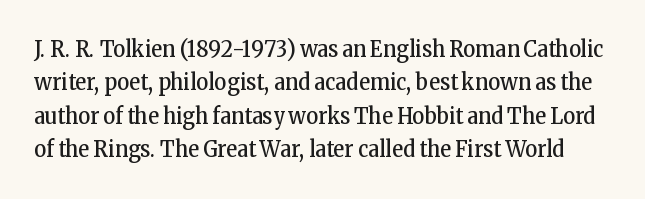
The image shows 23 px text type, upright; set normal line spacing (1.45x), normal letter spacing, not underlined.
